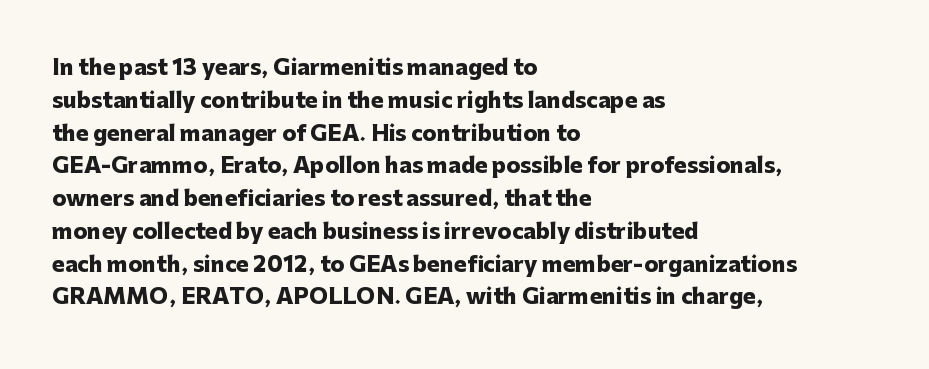
Q: Is the text bold? A: Yes.
Q: Is the text italic (slanted)? A: No, it is upright.
Q: Is the text underlined? A: No.
Q: How is the paragraph aligned? A: Left-aligned.
Q: Is the spacing between letters normal or unusually wide? A: Normal.
Q: Is the spacing between lines tight, normal or loose? A: Normal.
